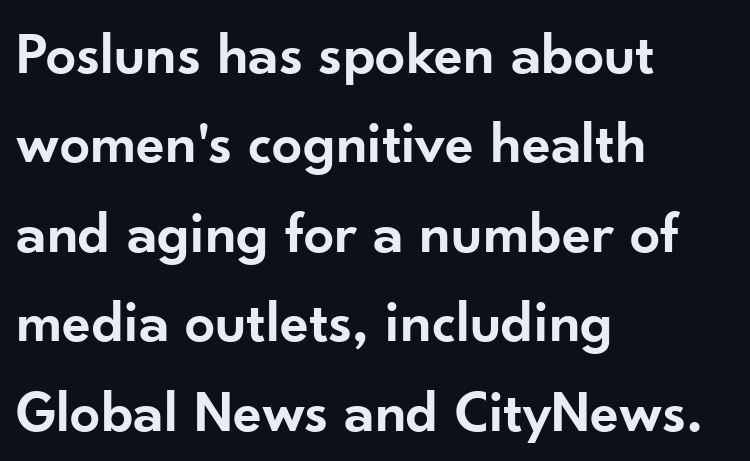
{"serif": "no", "italic": "no", "bold": "semi", "weight": "semibold", "width": "normal", "stroke_contrast": "low", "x_height": "small", "monospaced": "no", "underline": "no", "align": "left", "line_spacing": "normal", "line_spacing_ratio": 1.49, "letter_spacing": "normal", "letter_spacing_em": 0.0, "glyph_px": 60}
